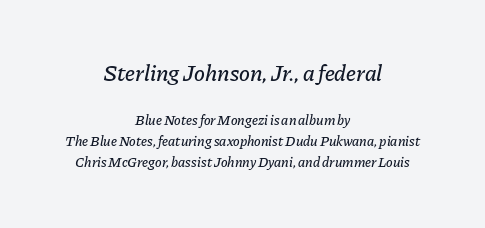
The image shows 23 px text type, italic (leaning right); set centered, normal line spacing (1.53x), normal letter spacing, not underlined; the first (top) block is 1.64x larger.
